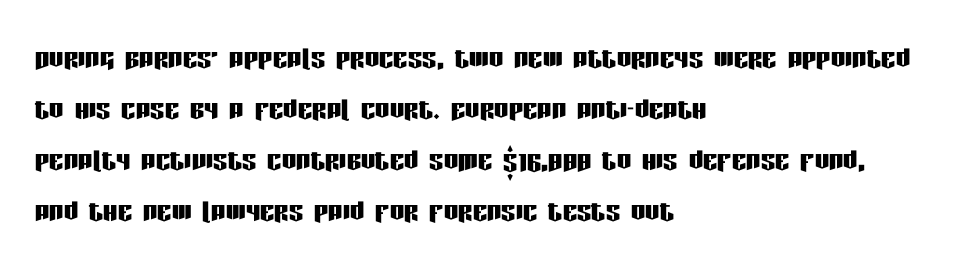
Horizontally, the lines are justified to the leading edge only. In terms of letterform style, serifs are entirely absent. The area under the type is left untouched. The rendering uses natural spacing where letterforms have individual widths. No extra tracking has been applied to these lines. These lines were composed using upright roman letters.
